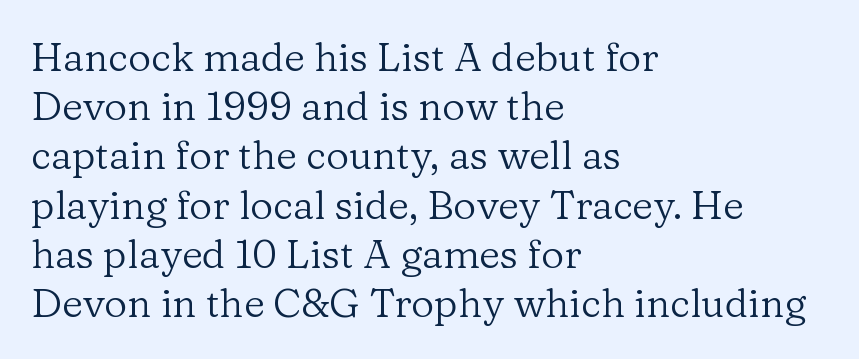
The image shows 40 px regular-weight serif type, upright; set left-aligned, line spacing 1.23x, normal letter spacing, not underlined; low stroke contrast and a medium x-height.
